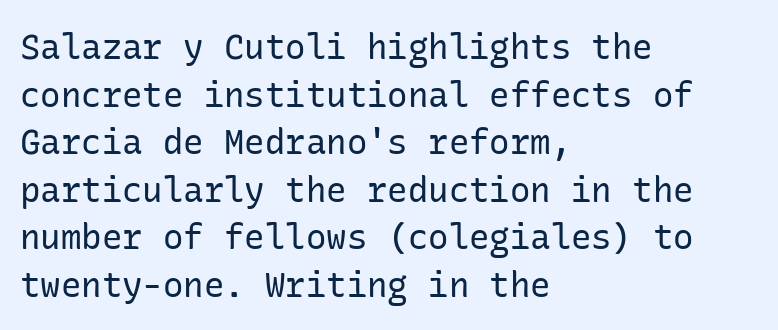
{"serif": "no", "italic": "no", "bold": "no", "weight": "regular", "width": "normal", "stroke_contrast": "low", "x_height": "medium", "underline": "no", "align": "left", "line_spacing": "normal", "line_spacing_ratio": 1.4, "letter_spacing": "normal", "letter_spacing_em": 0.0, "glyph_px": 34}
